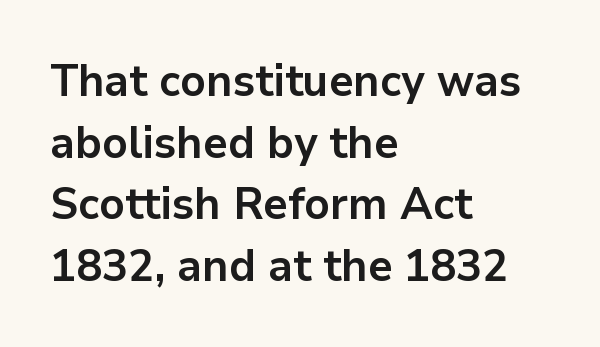
{"serif": "no", "italic": "no", "bold": "yes", "weight": "bold", "width": "normal", "stroke_contrast": "low", "x_height": "medium", "monospaced": "no", "underline": "no", "align": "left", "line_spacing": "normal", "line_spacing_ratio": 1.37, "letter_spacing": "normal", "letter_spacing_em": 0.0, "glyph_px": 45}
